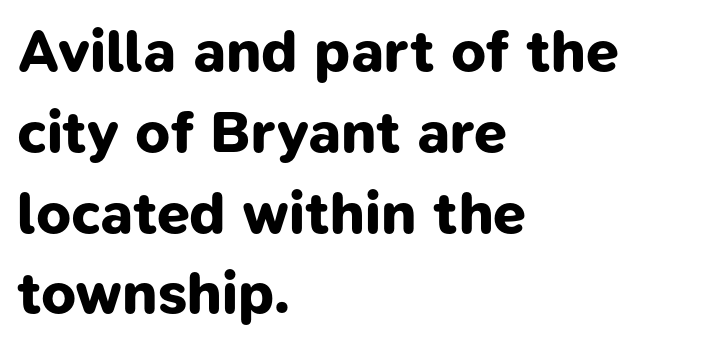
Q: Is the text bold? A: Yes.
Q: Is the typeface a serif or a sans-serif typeface? A: Sans-serif.
Q: Is the text underlined? A: No.
Q: How is the paragraph aligned? A: Left-aligned.
Q: Is the spacing between letters normal or unusually wide? A: Normal.
Q: Is the spacing between lines tight, normal or loose? A: Normal.
Q: Width (condensed, normal, or wide)? A: Normal.
Q: Stroke contrast? A: Low.
Q: x-height? A: Medium.
Q: Monospaced? A: No.
